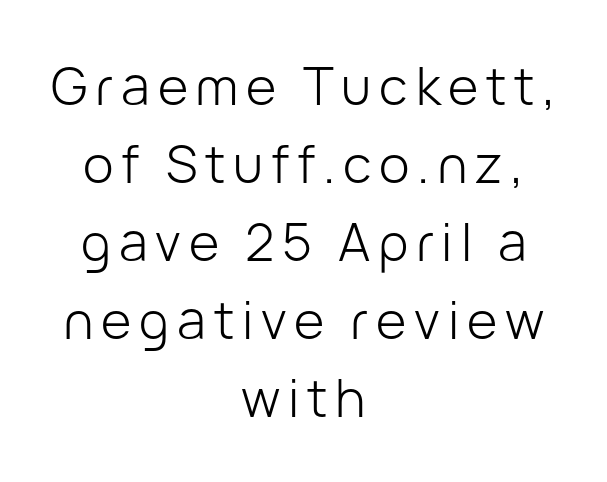
{"serif": "no", "italic": "no", "bold": "no", "weight": "light", "width": "normal", "stroke_contrast": "low", "x_height": "medium", "monospaced": "no", "underline": "no", "align": "center", "line_spacing": "normal", "line_spacing_ratio": 1.5, "glyph_px": 52}
